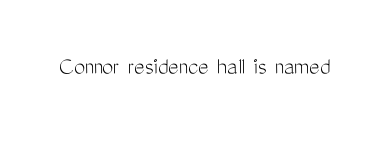
The rendering keeps characters at their native spacing. The font sits on the lighter half of the weight spectrum, regular included. Quick note: underline off. Is there any slant? The stems are plumb.
